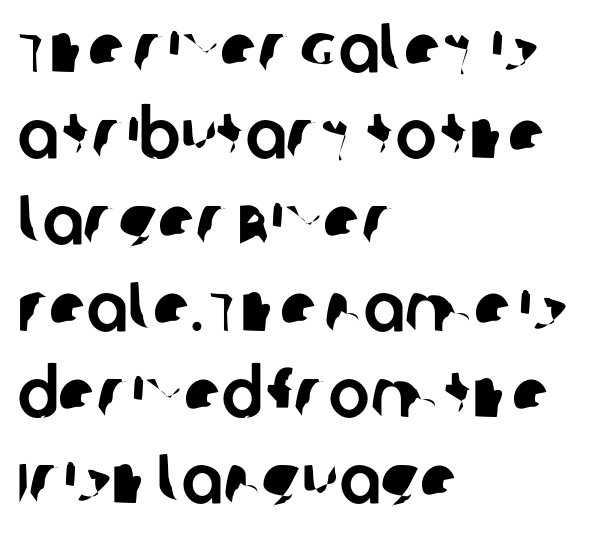
{"serif": "no", "width": "normal", "stroke_contrast": "low", "x_height": "large", "monospaced": "no", "underline": "no", "align": "left", "line_spacing": "normal", "line_spacing_ratio": 1.25, "letter_spacing": "normal", "letter_spacing_em": 0.0, "glyph_px": 69}
